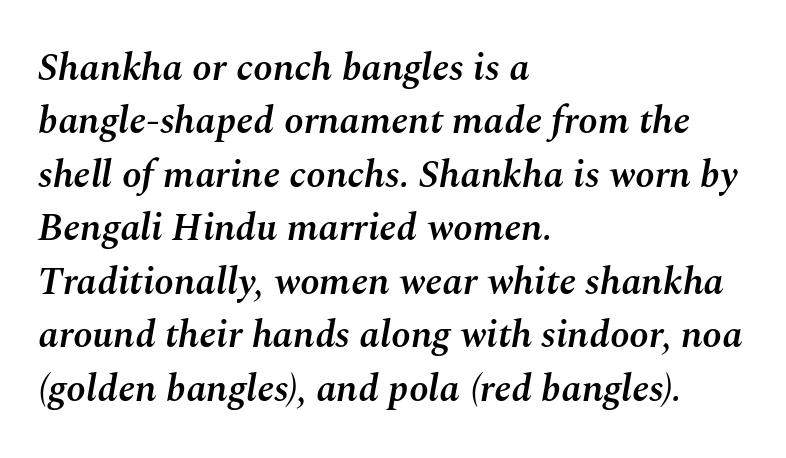
Q: Is the text bold? A: Semi-bold.
Q: Is the text italic (slanted)? A: Yes, it leans right by about 10 degrees.
Q: Is the text underlined? A: No.
Q: How is the paragraph aligned? A: Left-aligned.
Q: Is the spacing between letters normal or unusually wide? A: Normal.
Q: Is the spacing between lines tight, normal or loose? A: Normal.
Q: Width (condensed, normal, or wide)? A: Normal.
Q: Stroke contrast? A: Medium.
Q: x-height? A: Medium.
Q: Monospaced? A: No.
